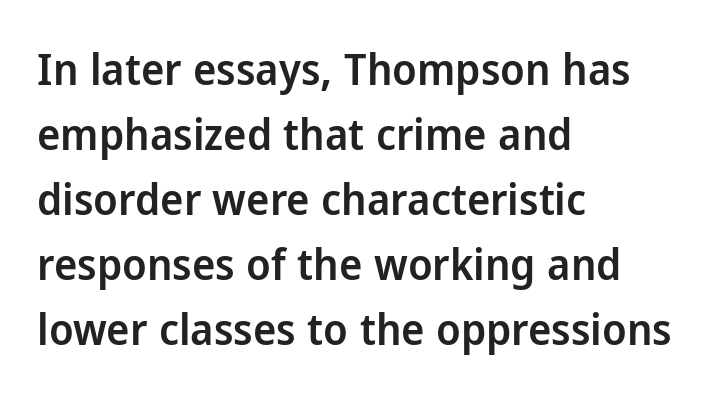
Q: Is the text bold? A: Semi-bold.
Q: Is the text italic (slanted)? A: No, it is upright.
Q: Is the typeface a serif or a sans-serif typeface? A: Sans-serif.
Q: Is the text underlined? A: No.
Q: How is the paragraph aligned? A: Left-aligned.
Q: Is the spacing between letters normal or unusually wide? A: Normal.
Q: Is the spacing between lines tight, normal or loose? A: Normal.
Q: Width (condensed, normal, or wide)? A: Normal.
Q: Stroke contrast? A: Low.
Q: x-height? A: Medium.
Q: Monospaced? A: No.
